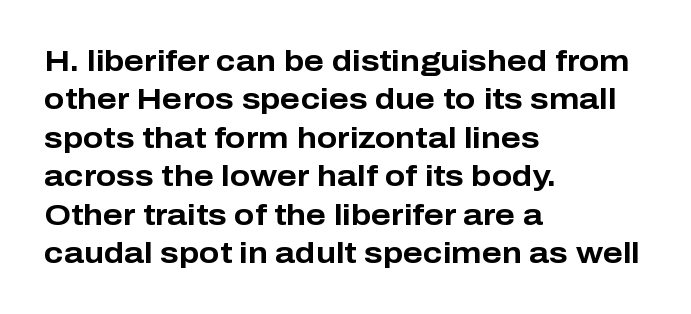
{"serif": "no", "italic": "no", "bold": "yes", "weight": "bold", "width": "normal", "stroke_contrast": "low", "x_height": "medium", "monospaced": "no", "underline": "no", "align": "left", "line_spacing": "normal", "line_spacing_ratio": 1.28, "letter_spacing": "normal", "letter_spacing_em": 0.0, "glyph_px": 30}
